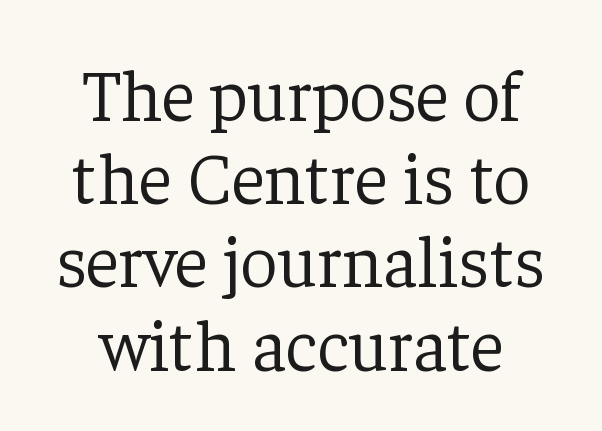
These glyphs show unthickened strokes, regular width or finer. Small tapered or slab feet sit at the stroke ends, so this counts as serif. The gap between lines stays unmarked. Compared with typical paragraphs, the rows here are closer together.
